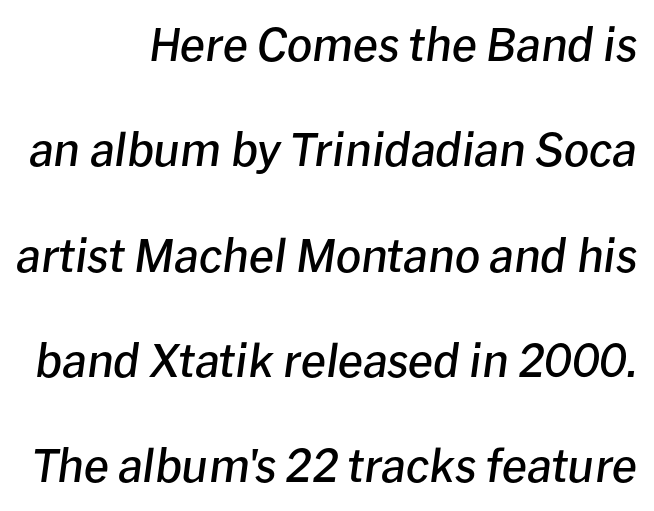
Q: Is the text bold? A: Semi-bold.
Q: Is the text italic (slanted)? A: Yes, it leans right by about 8 degrees.
Q: Is the text underlined? A: No.
Q: Is the spacing between letters normal or unusually wide? A: Normal.
Q: Is the spacing between lines tight, normal or loose? A: Loose.
Q: Width (condensed, normal, or wide)? A: Normal.
Q: Stroke contrast? A: Low.
Q: x-height? A: Medium.
Q: Monospaced? A: No.
